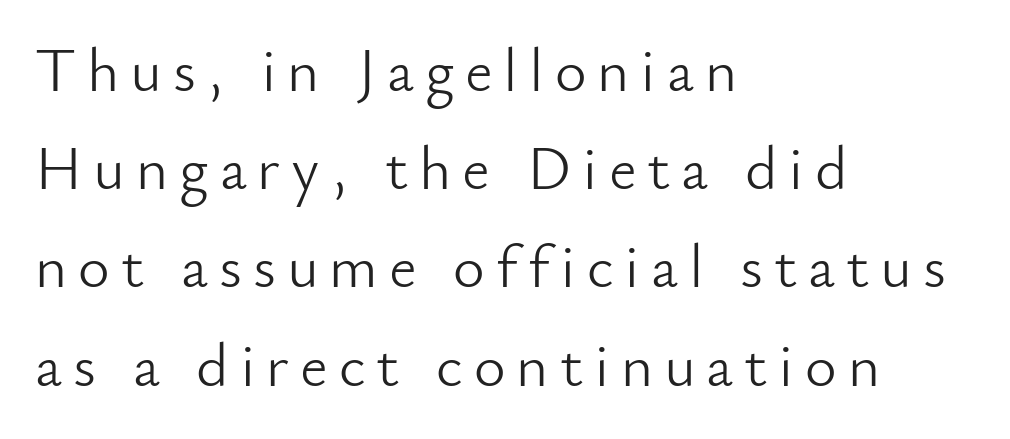
Q: Is the text bold? A: No.
Q: Is the text italic (slanted)? A: No, it is upright.
Q: Is the typeface a serif or a sans-serif typeface? A: Sans-serif.
Q: Is the text underlined? A: No.
Q: How is the paragraph aligned? A: Left-aligned.
Q: Is the spacing between lines tight, normal or loose? A: Normal.
Q: Width (condensed, normal, or wide)? A: Normal.
Q: Stroke contrast? A: Low.
Q: x-height? A: Small.
Q: Monospaced? A: No.
